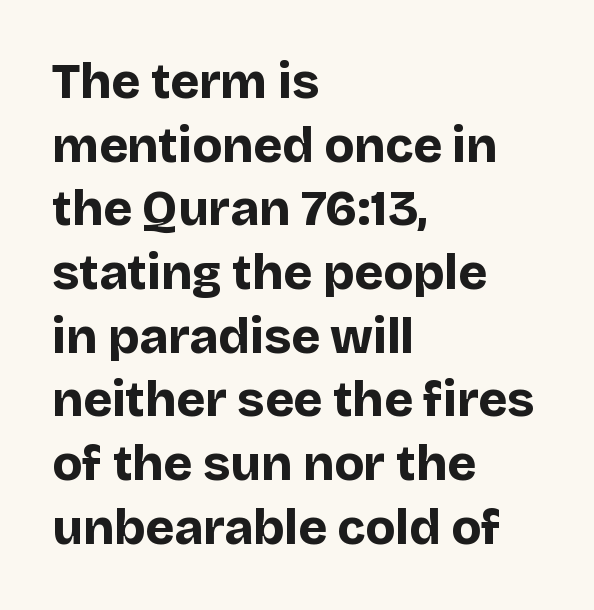
{"serif": "no", "italic": "no", "bold": "yes", "weight": "bold", "width": "normal", "stroke_contrast": "low", "x_height": "large", "monospaced": "no", "underline": "no", "align": "left", "line_spacing": "normal", "line_spacing_ratio": 1.3, "letter_spacing": "normal", "letter_spacing_em": 0.0, "glyph_px": 49}
